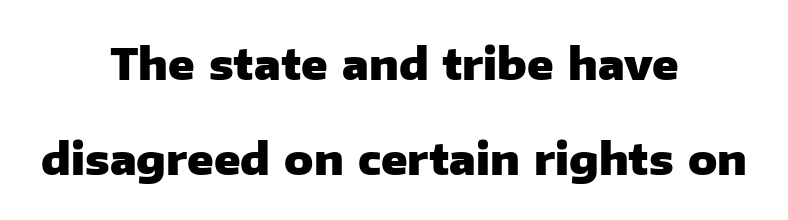
Q: Is the text bold? A: Yes.
Q: Is the text italic (slanted)? A: No, it is upright.
Q: Is the typeface a serif or a sans-serif typeface? A: Sans-serif.
Q: Is the text underlined? A: No.
Q: How is the paragraph aligned? A: Centered.
Q: Is the spacing between letters normal or unusually wide? A: Normal.
Q: Is the spacing between lines tight, normal or loose? A: Loose.
Q: Width (condensed, normal, or wide)? A: Normal.
Q: Stroke contrast? A: Low.
Q: x-height? A: Medium.
Q: Monospaced? A: No.
